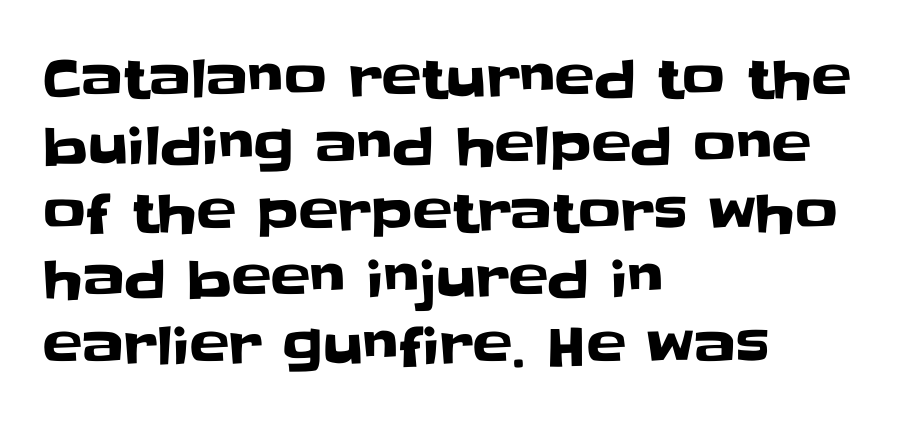
The image shows 53 px sans-serif type, upright; set left-aligned, normal line spacing (1.26x), normal letter spacing, not underlined; low stroke contrast and a large x-height.
